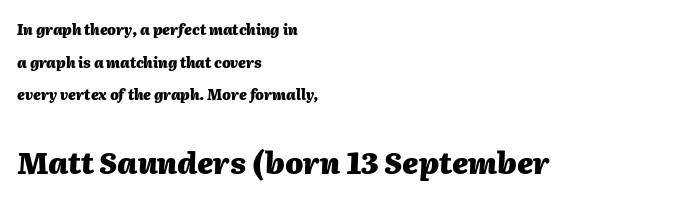
The image shows 29 px heavy type, italic (leaning right); set left-aligned, loose line spacing (2.33x), normal letter spacing, not underlined; the second (bottom) block is 2.07x larger; medium stroke contrast and a medium x-height.
